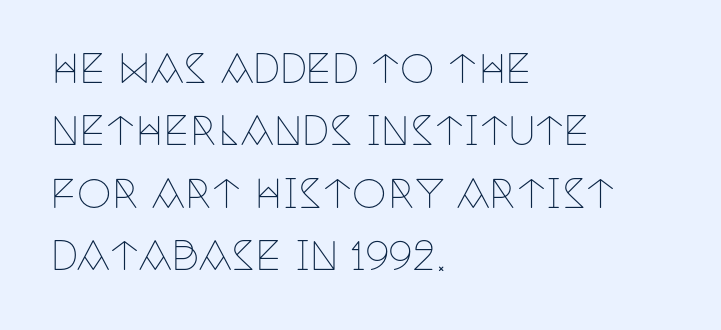
Q: Is the text bold? A: No.
Q: Is the text italic (slanted)? A: No, it is upright.
Q: Is the typeface a serif or a sans-serif typeface? A: Serif.
Q: Is the text underlined? A: No.
Q: How is the paragraph aligned? A: Left-aligned.
Q: Is the spacing between letters normal or unusually wide? A: Normal.
Q: Is the spacing between lines tight, normal or loose? A: Normal.
Q: Width (condensed, normal, or wide)? A: Condensed.
Q: Stroke contrast? A: Low.
Q: x-height? A: Large.
Q: Monospaced? A: No.
